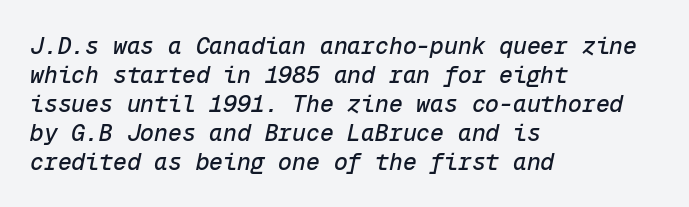
Q: Is the text italic (slanted)? A: Yes, it leans right by about 12 degrees.
Q: Is the text underlined? A: No.
Q: How is the paragraph aligned? A: Left-aligned.
Q: Is the spacing between letters normal or unusually wide? A: Normal.
Q: Is the spacing between lines tight, normal or loose? A: Normal.
